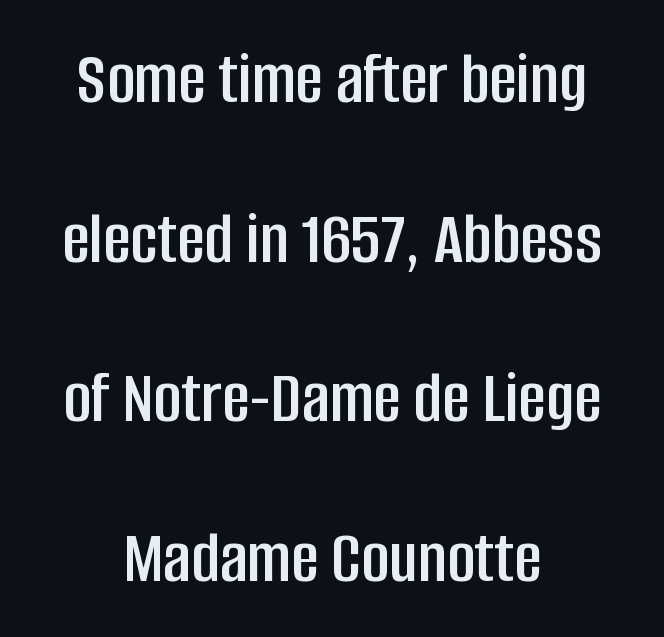
Q: Is the text italic (slanted)? A: No, it is upright.
Q: Is the typeface a serif or a sans-serif typeface? A: Sans-serif.
Q: Is the text underlined? A: No.
Q: How is the paragraph aligned? A: Centered.
Q: Is the spacing between letters normal or unusually wide? A: Normal.
Q: Is the spacing between lines tight, normal or loose? A: Loose.
Q: Width (condensed, normal, or wide)? A: Condensed.
Q: Stroke contrast? A: Low.
Q: x-height? A: Large.
Q: Monospaced? A: No.
